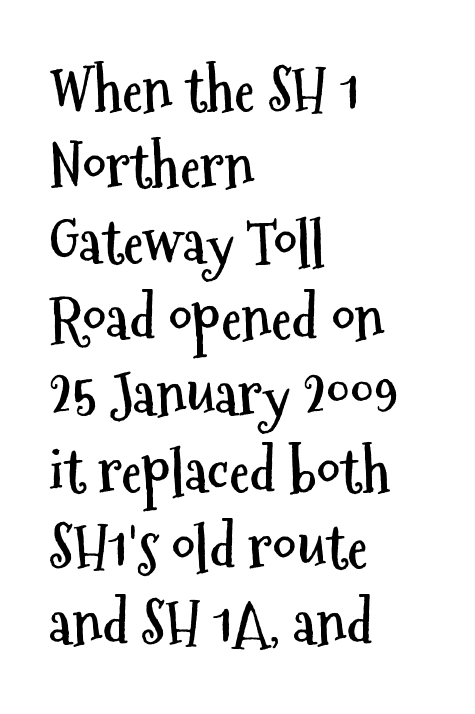
The image shows 59 px semibold, condensed sans-serif type, upright; set left-aligned, normal line spacing (1.29x), normal letter spacing, not underlined; medium stroke contrast and a medium x-height.
